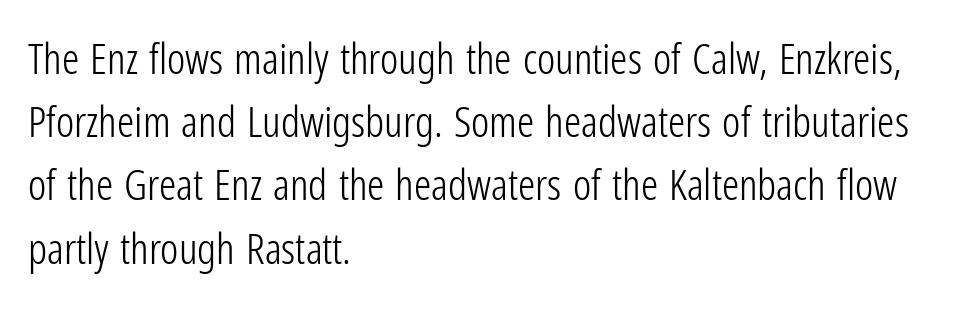
The image shows 43 px light, condensed sans-serif type, upright; set left-aligned, normal line spacing (1.47x), normal letter spacing, not underlined; low stroke contrast and a medium x-height.
